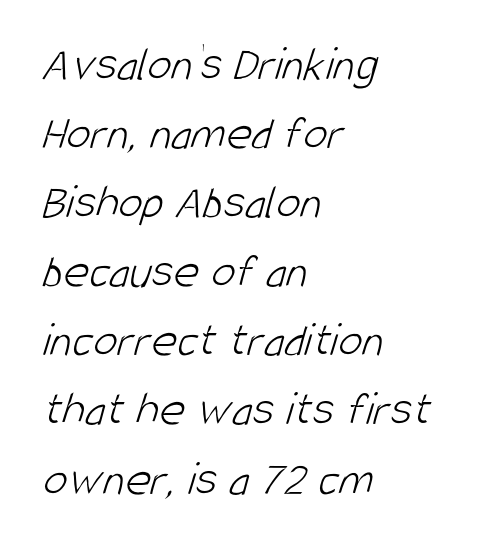
These lines keep a tight, regular rhythm from letter to letter. Each stroke keeps to a modest, everyday thickness or less. Regarding leading, the lines here are spaced in the standard way. Think of a printed novel: that variable character pitch is what you see here.
